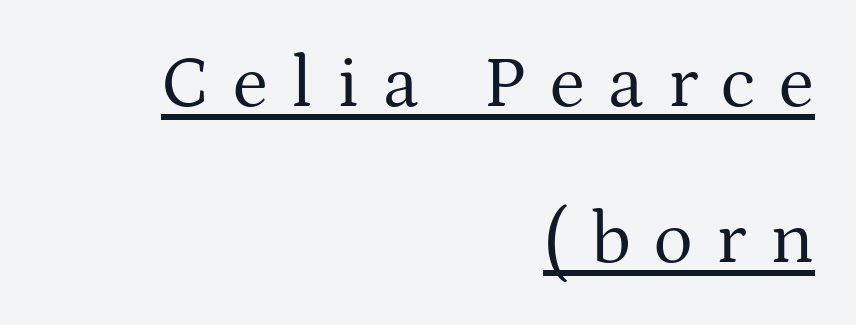
The image shows 74 px regular-weight serif type, upright; set right-aligned, loose line spacing (2.11x), unusually wide letter spacing (+0.32 em), underlined; medium stroke contrast and a medium x-height.
